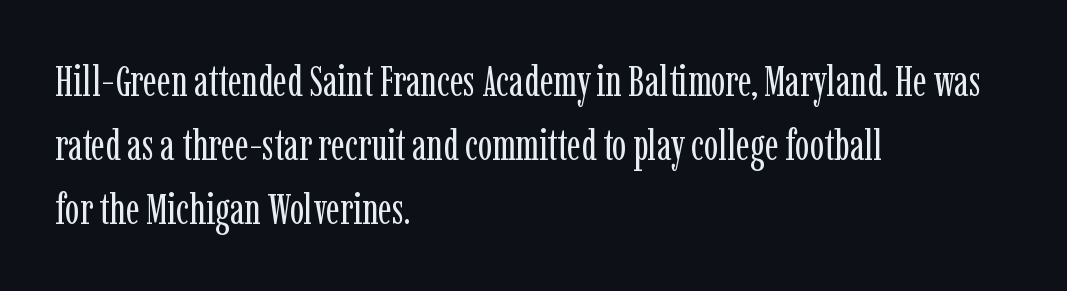
{"serif": "yes", "italic": "no", "bold": "no", "weight": "regular", "width": "condensed", "stroke_contrast": "low", "x_height": "medium", "monospaced": "no", "underline": "no", "align": "left", "line_spacing": "normal", "line_spacing_ratio": 1.49, "letter_spacing": "normal", "letter_spacing_em": 0.0, "glyph_px": 43}
